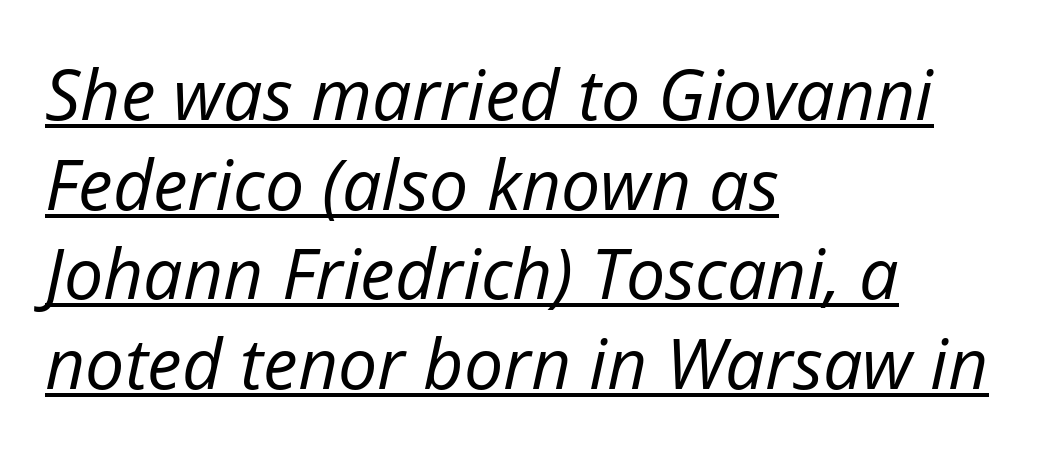
{"italic": "yes", "lean": "right", "slant_degrees": 12, "bold": "no", "weight": "regular", "width": "normal", "stroke_contrast": "low", "x_height": "medium", "monospaced": "no", "underline": "yes", "align": "left", "line_spacing": "normal", "line_spacing_ratio": 1.28, "letter_spacing": "normal", "letter_spacing_em": 0.0, "glyph_px": 70}
